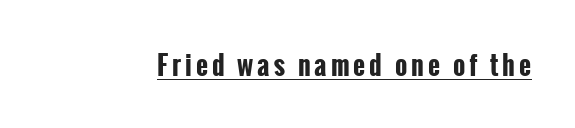
Q: Is the text bold? A: Yes.
Q: Is the text italic (slanted)? A: No, it is upright.
Q: Is the text underlined? A: Yes.
